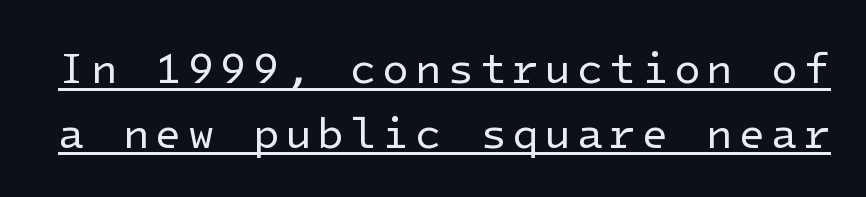
The image shows 43 px regular-weight sans-serif type, upright; set normal line spacing (1.51x), underlined; low stroke contrast and a medium x-height.
